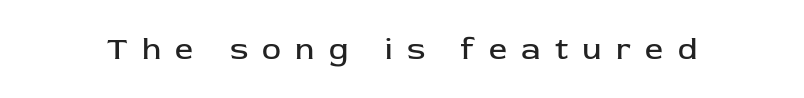
Weight class: somewhere from thin through regular. This rendering employs a face without finishing strokes, i.e., a sans-serif. Has an underline been added? It has not. If you drew a line through each stem, it would be perfectly vertical. Character widths vary here, with narrow letters taking less room than wide ones.
